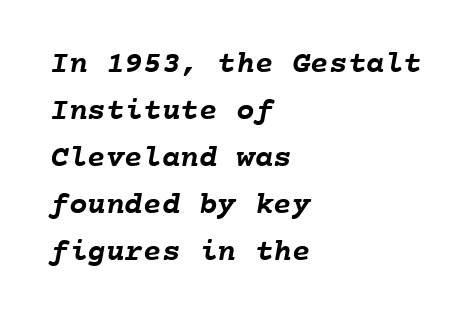
{"bold": "yes", "weight": "semibold", "width": "normal", "stroke_contrast": "low", "x_height": "medium", "monospaced": "yes", "underline": "no", "align": "left", "line_spacing": "normal", "line_spacing_ratio": 1.52, "letter_spacing": "normal", "letter_spacing_em": 0.0, "glyph_px": 31}
